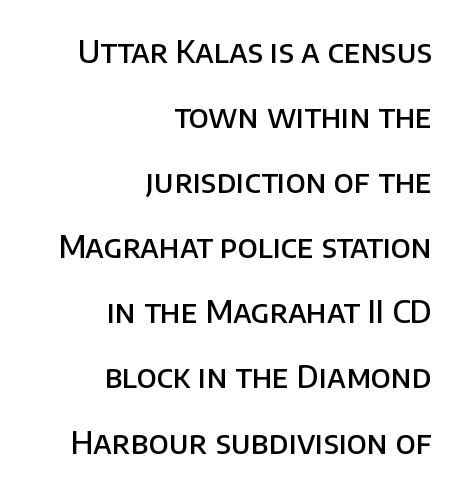
Tall strokes in this sample are plumb rather than angled. Here the designer chose a conventional face with non-uniform glyph widths. Rows of type keep a wide berth in the vertical direction. The foot of each line stays bare and open.
